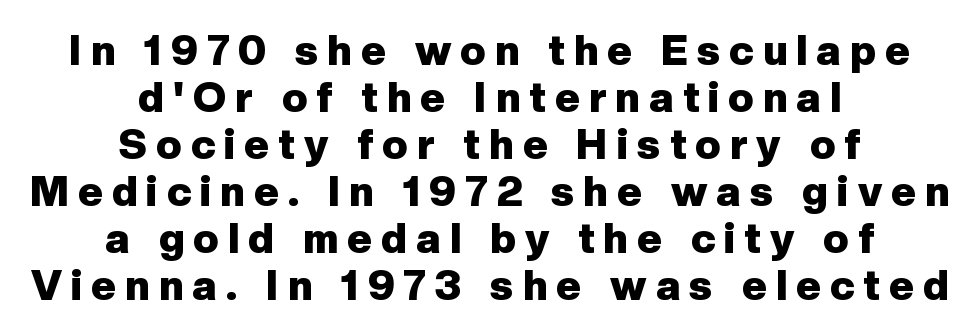
Q: Is the text bold? A: Yes.
Q: Is the text italic (slanted)? A: No, it is upright.
Q: Is the typeface a serif or a sans-serif typeface? A: Sans-serif.
Q: Is the text underlined? A: No.
Q: How is the paragraph aligned? A: Centered.
Q: Is the spacing between letters normal or unusually wide? A: Unusually wide.
Q: Is the spacing between lines tight, normal or loose? A: Tight.
Q: Width (condensed, normal, or wide)? A: Normal.
Q: Stroke contrast? A: Low.
Q: x-height? A: Medium.
Q: Monospaced? A: No.
